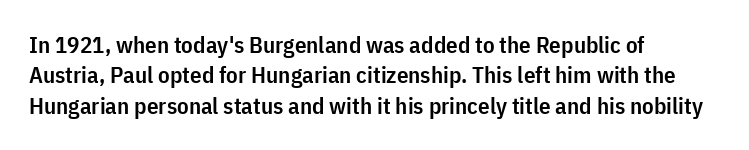
{"italic": "no", "bold": "semi", "underline": "no", "align": "left", "line_spacing": "normal", "line_spacing_ratio": 1.32, "letter_spacing": "normal", "letter_spacing_em": 0.0, "glyph_px": 23}
